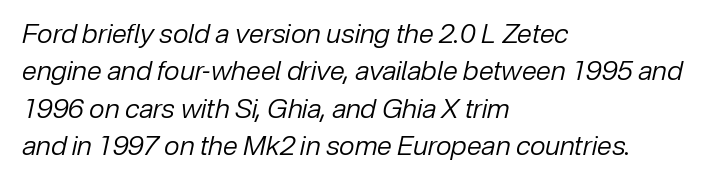
{"italic": "yes", "lean": "right", "slant_degrees": 12, "bold": "no", "underline": "no", "align": "left", "line_spacing": "normal", "line_spacing_ratio": 1.38, "letter_spacing": "normal", "letter_spacing_em": 0.0, "glyph_px": 27}
